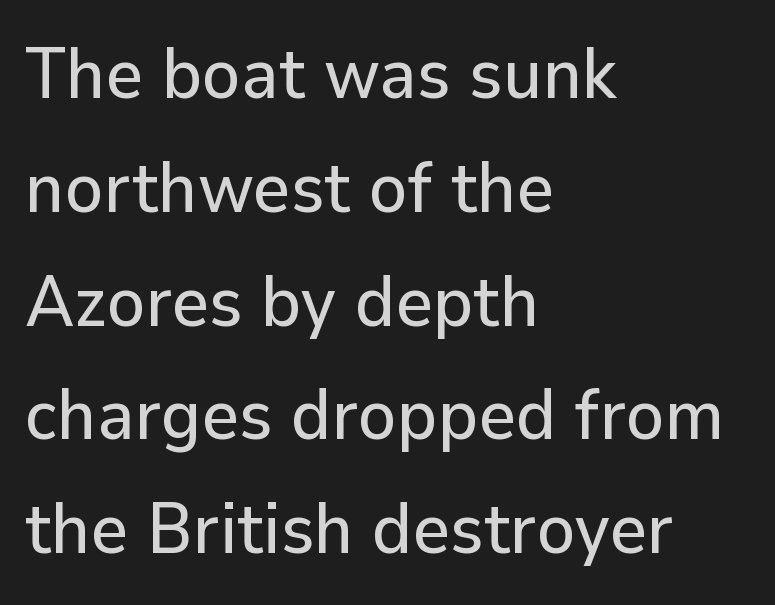
{"serif": "no", "italic": "no", "width": "normal", "stroke_contrast": "low", "x_height": "medium", "monospaced": "no", "underline": "no", "align": "left", "line_spacing": "normal", "line_spacing_ratio": 1.58, "letter_spacing": "normal", "letter_spacing_em": 0.0, "glyph_px": 72}
